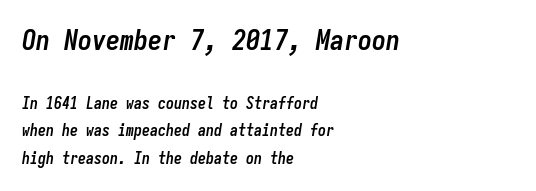
{"italic": "yes", "lean": "right", "slant_degrees": 9, "bold": "yes", "weight": "semibold", "width": "condensed", "stroke_contrast": "low", "x_height": "medium", "monospaced": "yes", "underline": "no", "align": "left", "line_spacing_ratio": 1.72, "letter_spacing": "normal", "letter_spacing_em": 0.0, "larger_block": "first", "size_ratio": 1.75, "glyph_px": 28}
